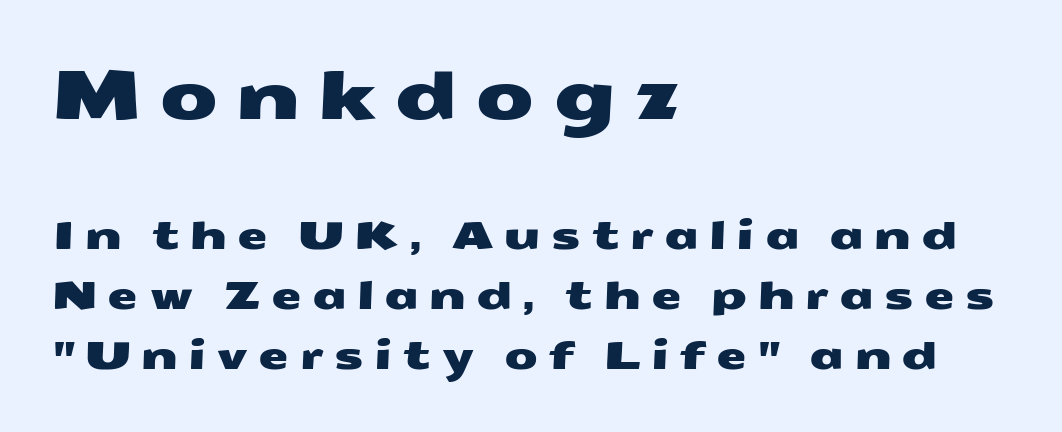
These lines stack with their left ends in a neat column. The words here are not underlined. This sample has the flowing, uneven cadence of proportional lettering. Between one letter and the next there's a generous, obvious gap. The text was rendered using a sans face with plain stroke endings. Normally led — the rows are evenly, conventionally spaced.
